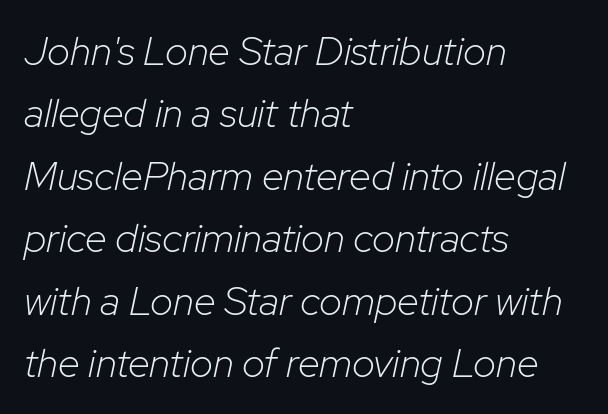
Teacher's note: observe the even left margin — that is flush-left alignment. Is the type heavy? It reads as light-to-regular instead. Compared with typical paragraphs, the rows here are spaced about the same. Note the varied advance widths — an 'i' is clearly narrower than an 'm'. The typography opts for an oblique posture over an upright one.
